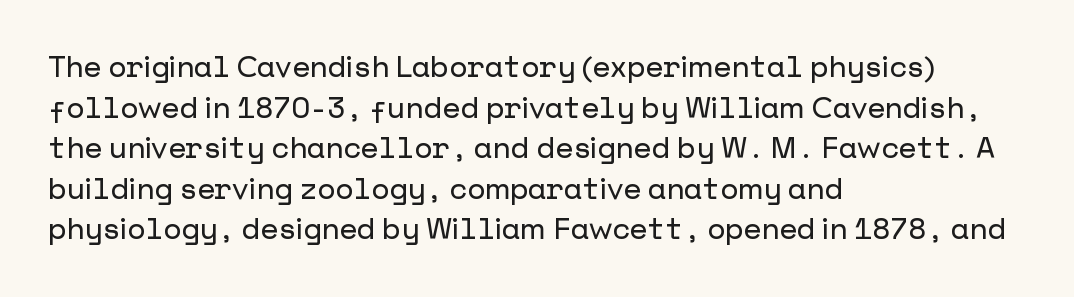
The image shows 29 px sans-serif type, upright; set left-aligned, normal line spacing (1.4x), normal letter spacing, not underlined; low stroke contrast and a medium x-height.
